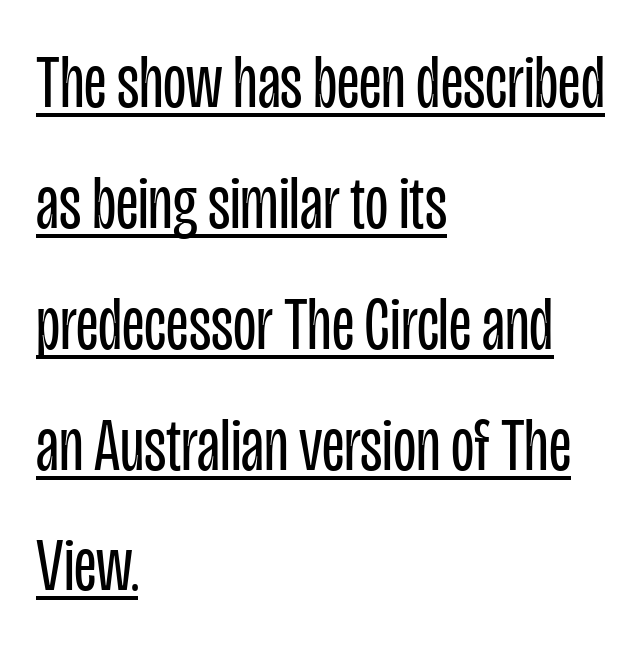
Q: Is the text bold? A: No.
Q: Is the text italic (slanted)? A: No, it is upright.
Q: Is the typeface a serif or a sans-serif typeface? A: Sans-serif.
Q: Is the text underlined? A: Yes.
Q: How is the paragraph aligned? A: Left-aligned.
Q: Is the spacing between letters normal or unusually wide? A: Normal.
Q: Is the spacing between lines tight, normal or loose? A: Normal.
Q: Width (condensed, normal, or wide)? A: Condensed.
Q: Stroke contrast? A: Low.
Q: x-height? A: Large.
Q: Monospaced? A: No.
